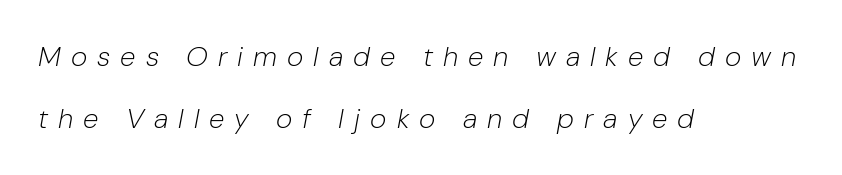
The image shows 28 px light type, italic (leaning right); set left-aligned, loose line spacing (2.2x), unusually wide letter spacing (+0.36 em), not underlined; low stroke contrast and a medium x-height.
